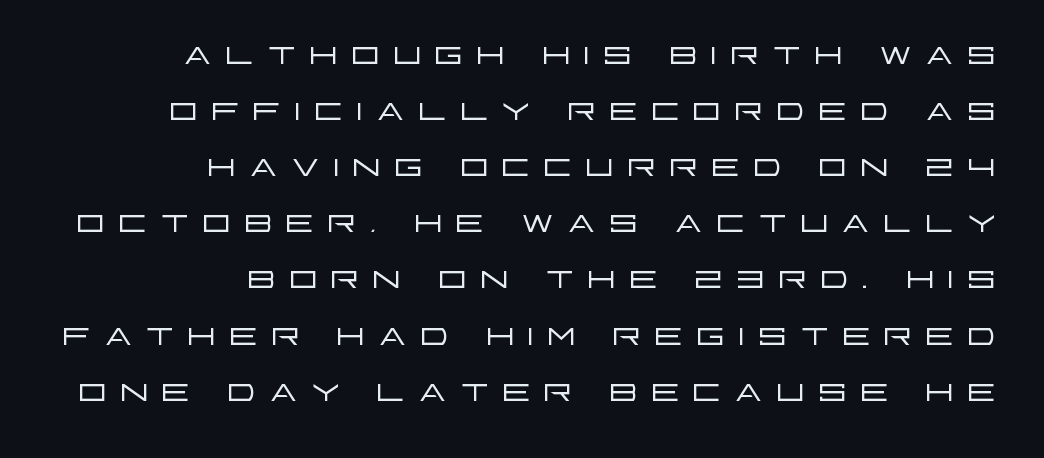
Q: Is the text bold? A: No.
Q: Is the text italic (slanted)? A: No, it is upright.
Q: Is the typeface a serif or a sans-serif typeface? A: Sans-serif.
Q: Is the text underlined? A: No.
Q: How is the paragraph aligned? A: Right-aligned.
Q: Is the spacing between letters normal or unusually wide? A: Unusually wide.
Q: Width (condensed, normal, or wide)? A: Wide.
Q: Stroke contrast? A: Low.
Q: x-height? A: Large.
Q: Monospaced? A: No.
